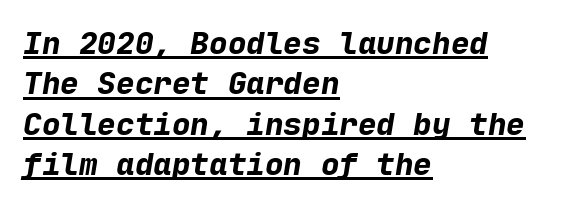
Q: Is the text bold? A: Yes.
Q: Is the text italic (slanted)? A: Yes, it leans right by about 9 degrees.
Q: Is the text underlined? A: Yes.
Q: How is the paragraph aligned? A: Left-aligned.
Q: Is the spacing between letters normal or unusually wide? A: Normal.
Q: Is the spacing between lines tight, normal or loose? A: Normal.
Q: Width (condensed, normal, or wide)? A: Normal.
Q: Stroke contrast? A: Low.
Q: x-height? A: Medium.
Q: Monospaced? A: Yes.
